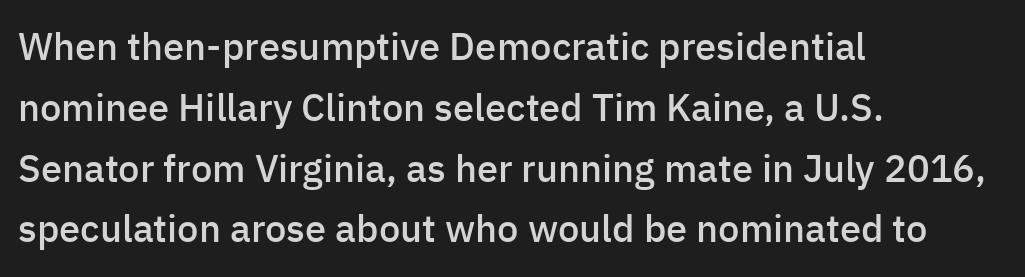
If you measured baseline to baseline, you'd find a middling distance. Notice how the passage keeps a crisp vertical edge on the left only. Bare-footed words on every line. The characters display no serif detailing; their extremities are plain.
